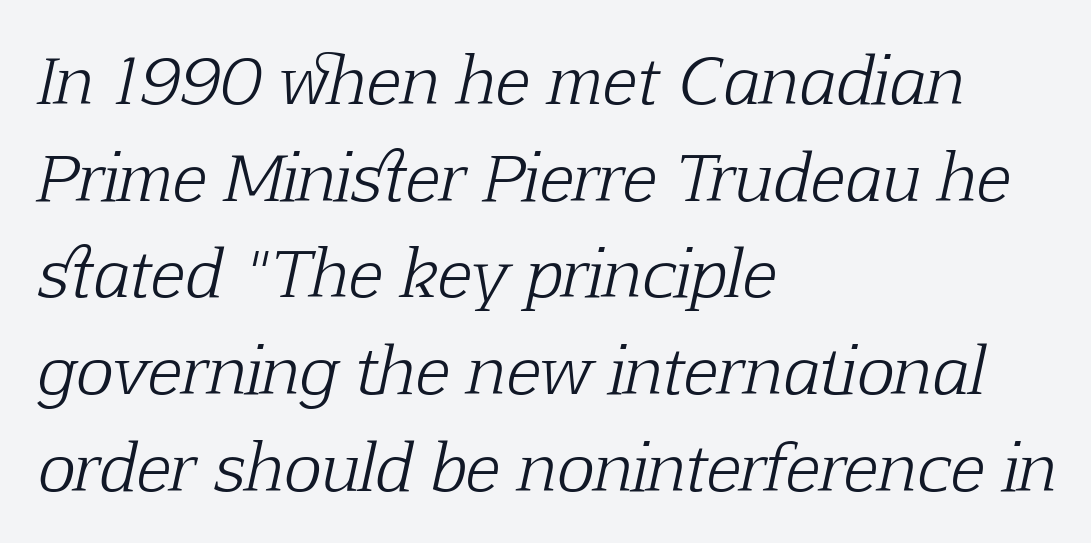
{"serif": "yes", "italic": "yes", "lean": "right", "slant_degrees": 12, "bold": "no", "weight": "light", "width": "normal", "stroke_contrast": "low", "x_height": "medium", "monospaced": "no", "underline": "no", "align": "left", "line_spacing": "normal", "line_spacing_ratio": 1.51, "letter_spacing": "normal", "letter_spacing_em": 0.0, "glyph_px": 64}
